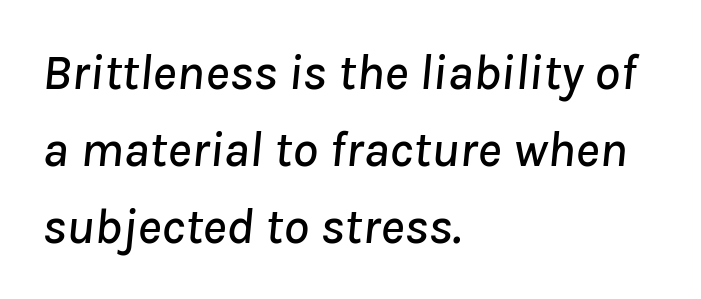
Q: Is the text italic (slanted)? A: Yes, it leans right by about 8 degrees.
Q: Is the text underlined? A: No.
Q: How is the paragraph aligned? A: Left-aligned.
Q: Is the spacing between letters normal or unusually wide? A: Normal.
Q: Is the spacing between lines tight, normal or loose? A: Normal.
Q: Width (condensed, normal, or wide)? A: Normal.
Q: Stroke contrast? A: Low.
Q: x-height? A: Medium.
Q: Monospaced? A: No.
